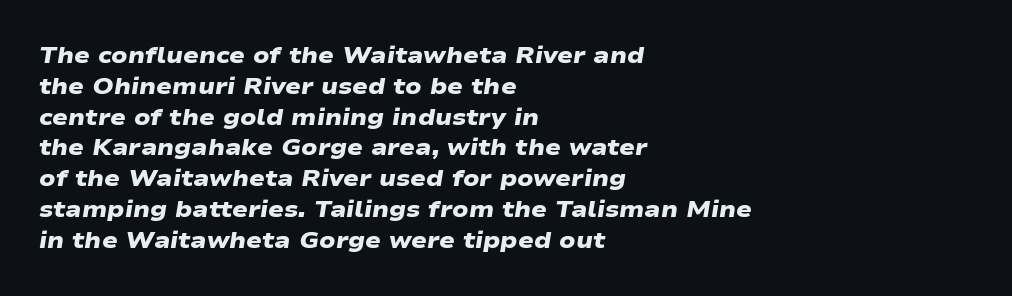
{"bold": "yes", "underline": "no", "align": "left", "line_spacing": "normal", "line_spacing_ratio": 1.34, "letter_spacing": "normal", "letter_spacing_em": 0.0, "glyph_px": 23}
